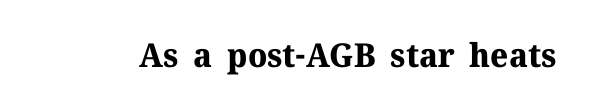
{"serif": "yes", "italic": "no", "bold": "yes", "weight": "bold", "width": "normal", "stroke_contrast": "medium", "x_height": "medium", "monospaced": "no", "underline": "no", "letter_spacing": "normal", "letter_spacing_em": 0.0, "glyph_px": 33}
